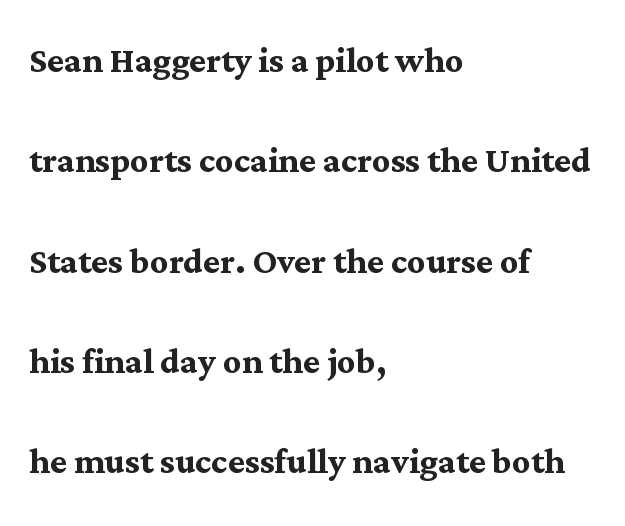
{"serif": "yes", "italic": "no", "bold": "yes", "weight": "semibold", "width": "normal", "stroke_contrast": "medium", "x_height": "medium", "monospaced": "no", "underline": "no", "align": "left", "line_spacing": "loose", "line_spacing_ratio": 2.23, "letter_spacing": "normal", "letter_spacing_em": 0.0, "glyph_px": 45}
